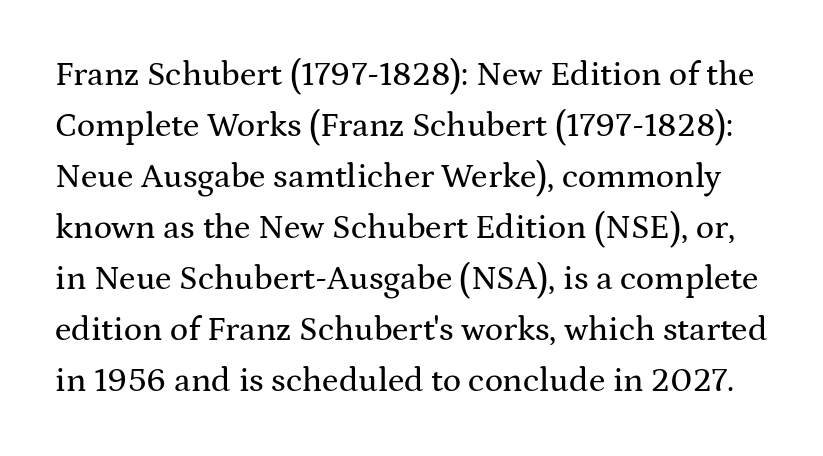
Q: Is the text italic (slanted)? A: No, it is upright.
Q: Is the typeface a serif or a sans-serif typeface? A: Serif.
Q: Is the text underlined? A: No.
Q: Is the spacing between letters normal or unusually wide? A: Normal.
Q: Is the spacing between lines tight, normal or loose? A: Normal.
Q: Width (condensed, normal, or wide)? A: Wide.
Q: Stroke contrast? A: Medium.
Q: x-height? A: Medium.
Q: Monospaced? A: No.
